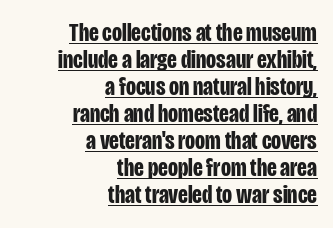
The setting favours the right margin, as signatures and pull-quotes sometimes do. This is underlined copy, the kind a proofreader might mark for attention. Summary of vertical rhythm: compact, with narrow interline spacing. The face used here has the dense, thick strokes of a bold. Every character sits straight up, as roman type does. Short note: letters normally spaced.
